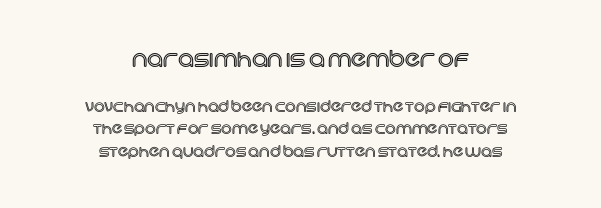
{"italic": "no", "underline": "no", "align": "center", "line_spacing": "normal", "line_spacing_ratio": 1.51, "letter_spacing": "normal", "letter_spacing_em": 0.0, "larger_block": "first", "size_ratio": 1.47, "glyph_px": 22}
